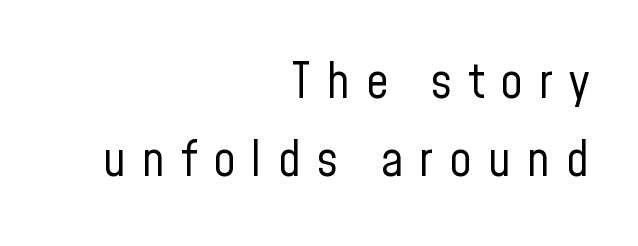
Q: Is the text bold? A: No.
Q: Is the text italic (slanted)? A: No, it is upright.
Q: Is the typeface a serif or a sans-serif typeface? A: Sans-serif.
Q: Is the text underlined? A: No.
Q: How is the paragraph aligned? A: Right-aligned.
Q: Is the spacing between letters normal or unusually wide? A: Unusually wide.
Q: Is the spacing between lines tight, normal or loose? A: Normal.
Q: Width (condensed, normal, or wide)? A: Condensed.
Q: Stroke contrast? A: Low.
Q: x-height? A: Medium.
Q: Monospaced? A: No.
